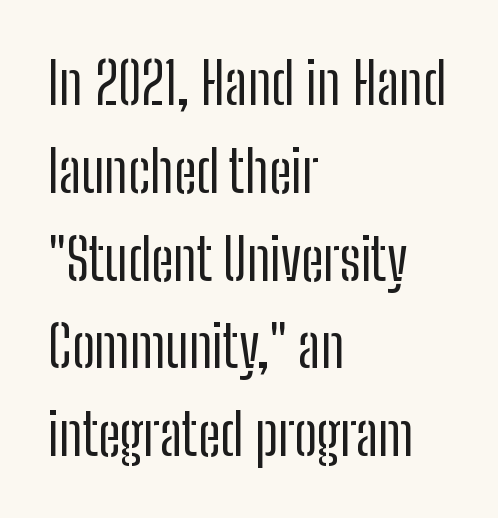
The image shows 57 px regular-weight, condensed sans-serif type, upright; set left-aligned, normal line spacing (1.54x), normal letter spacing, not underlined; low stroke contrast and a medium x-height.
